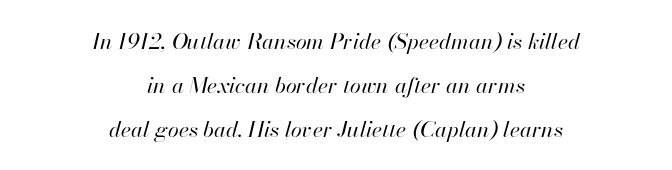
Q: Is the text bold? A: No.
Q: Is the text italic (slanted)? A: Yes, it leans right by about 13 degrees.
Q: Is the text underlined? A: No.
Q: How is the paragraph aligned? A: Centered.
Q: Is the spacing between letters normal or unusually wide? A: Normal.
Q: Is the spacing between lines tight, normal or loose? A: Loose.
